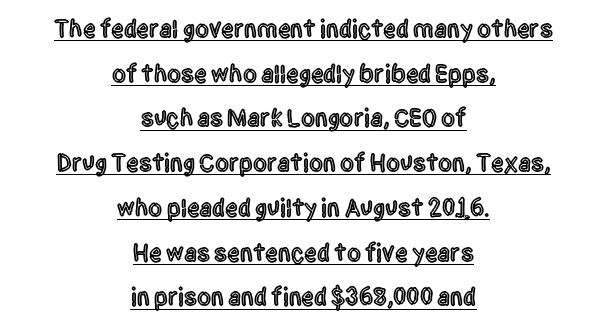
Q: Is the text italic (slanted)? A: No, it is upright.
Q: Is the text underlined? A: Yes.
Q: How is the paragraph aligned? A: Centered.
Q: Is the spacing between letters normal or unusually wide? A: Normal.
